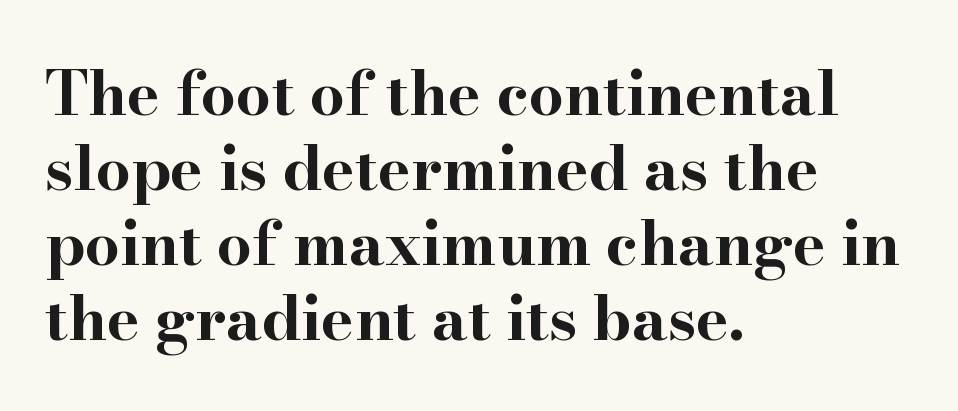
Has an underline been added? It has not. The lettering stays uniformly vertical, giving the passage a roman look. How are the letters spaced? Ordinarily, with no added tracking. A typesetter would call this proportional, since set widths differ per character.
